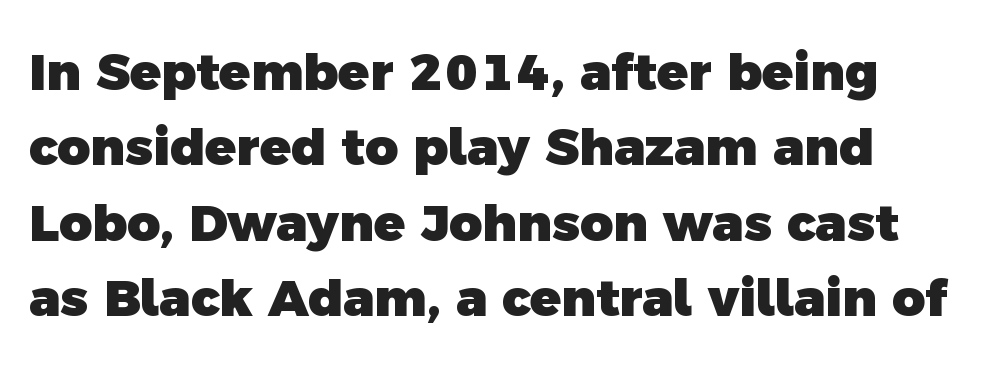
The image shows 51 px heavy sans-serif type; set left-aligned, normal line spacing (1.48x), normal letter spacing, not underlined; a medium x-height.
